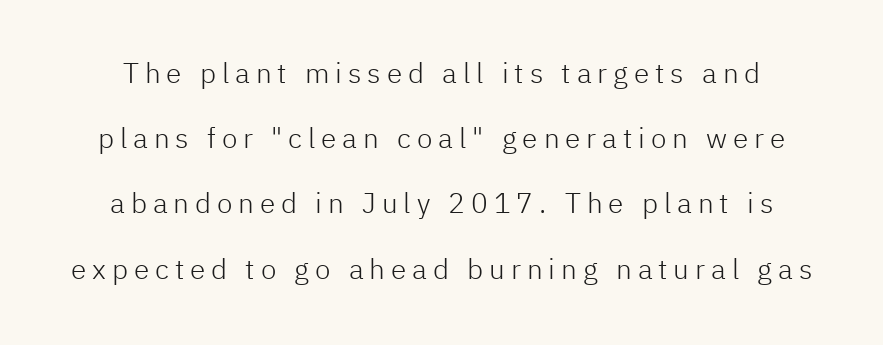
Q: Is the text bold? A: No.
Q: Is the text italic (slanted)? A: No, it is upright.
Q: Is the typeface a serif or a sans-serif typeface? A: Sans-serif.
Q: Is the text underlined? A: No.
Q: Is the spacing between letters normal or unusually wide? A: Unusually wide.
Q: Is the spacing between lines tight, normal or loose? A: Loose.
Q: Width (condensed, normal, or wide)? A: Normal.
Q: Stroke contrast? A: Low.
Q: x-height? A: Medium.
Q: Monospaced? A: No.
